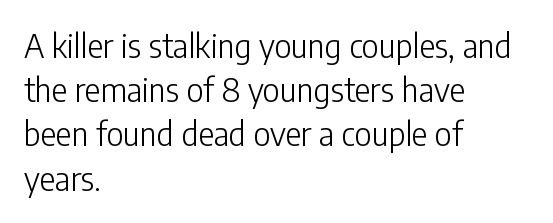
{"serif": "no", "italic": "no", "bold": "no", "weight": "light", "width": "condensed", "stroke_contrast": "low", "x_height": "medium", "monospaced": "no", "underline": "no", "align": "left", "line_spacing": "normal", "line_spacing_ratio": 1.34, "letter_spacing": "normal", "letter_spacing_em": 0.0, "glyph_px": 33}
